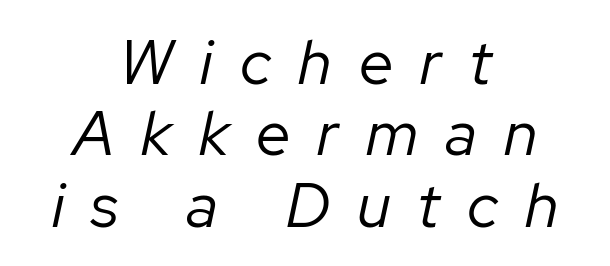
{"italic": "yes", "lean": "right", "slant_degrees": 12, "bold": "no", "weight": "regular", "width": "normal", "stroke_contrast": "low", "x_height": "medium", "monospaced": "no", "underline": "no", "align": "center", "line_spacing": "tight", "line_spacing_ratio": 1.15, "letter_spacing": "wide", "letter_spacing_em": 0.44, "glyph_px": 62}
